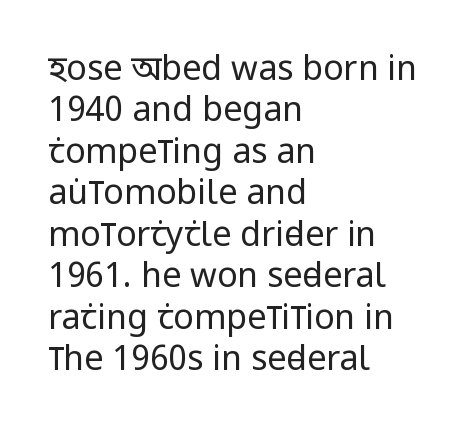
Q: Is the text bold? A: No.
Q: Is the text italic (slanted)? A: No, it is upright.
Q: Is the typeface a serif or a sans-serif typeface? A: Sans-serif.
Q: Is the text underlined? A: No.
Q: How is the paragraph aligned? A: Left-aligned.
Q: Is the spacing between letters normal or unusually wide? A: Normal.
Q: Width (condensed, normal, or wide)? A: Condensed.
Q: Stroke contrast? A: Low.
Q: x-height? A: Large.
Q: Monospaced? A: No.
